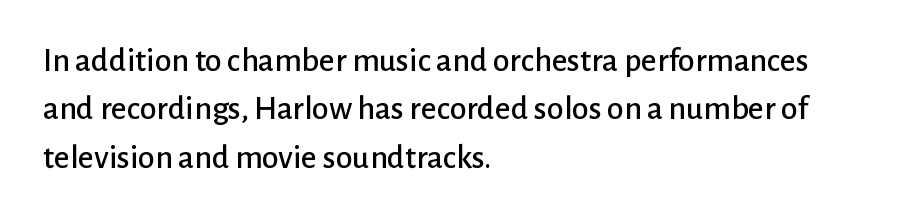
Q: Is the text italic (slanted)? A: No, it is upright.
Q: Is the typeface a serif or a sans-serif typeface? A: Sans-serif.
Q: Is the text underlined? A: No.
Q: How is the paragraph aligned? A: Left-aligned.
Q: Is the spacing between letters normal or unusually wide? A: Normal.
Q: Is the spacing between lines tight, normal or loose? A: Normal.
Q: Width (condensed, normal, or wide)? A: Normal.
Q: Stroke contrast? A: Low.
Q: x-height? A: Medium.
Q: Monospaced? A: No.
